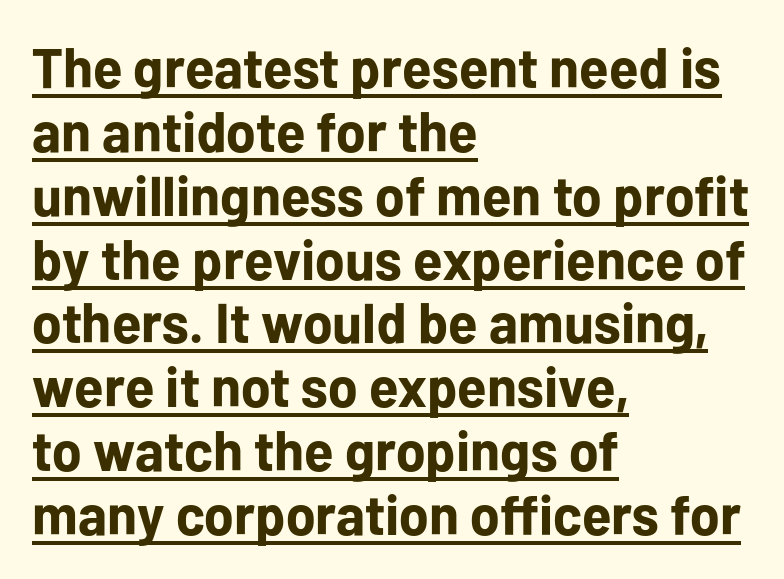
{"serif": "no", "italic": "no", "bold": "yes", "weight": "bold", "width": "normal", "stroke_contrast": "low", "x_height": "medium", "monospaced": "no", "underline": "yes", "align": "left", "line_spacing": "tight", "line_spacing_ratio": 1.14, "letter_spacing": "normal", "letter_spacing_em": 0.0, "glyph_px": 56}
